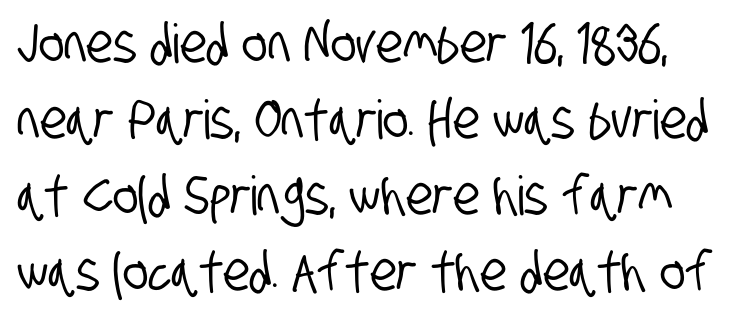
{"serif": "no", "width": "condensed", "stroke_contrast": "low", "x_height": "large", "monospaced": "no", "underline": "no", "line_spacing": "normal", "line_spacing_ratio": 1.41, "letter_spacing": "normal", "letter_spacing_em": 0.0, "glyph_px": 54}
